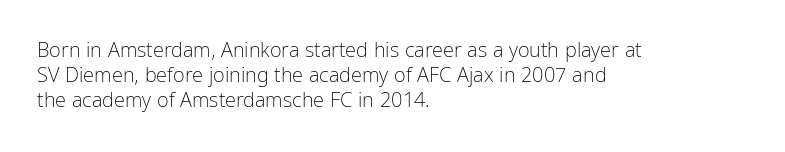
{"italic": "no", "bold": "no", "underline": "no", "align": "left", "line_spacing_ratio": 1.24, "letter_spacing": "normal", "letter_spacing_em": 0.0, "glyph_px": 20}
